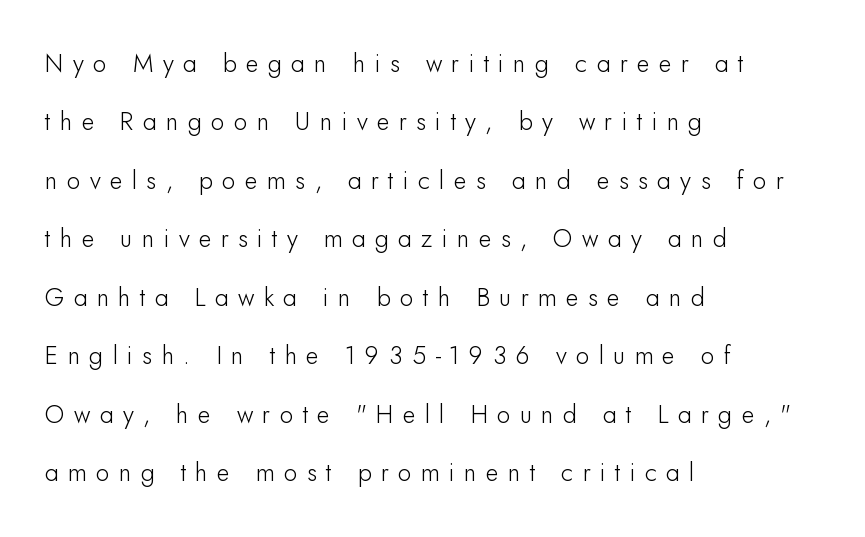
A bare baseline throughout the passage. In terms of leading, this rendering errs on the spacious side. If you drew a line through each stem, it would be perfectly vertical. Students, note that the glyphs here are deliberately spaced far apart. In CSS terms this would be text-align: left.
